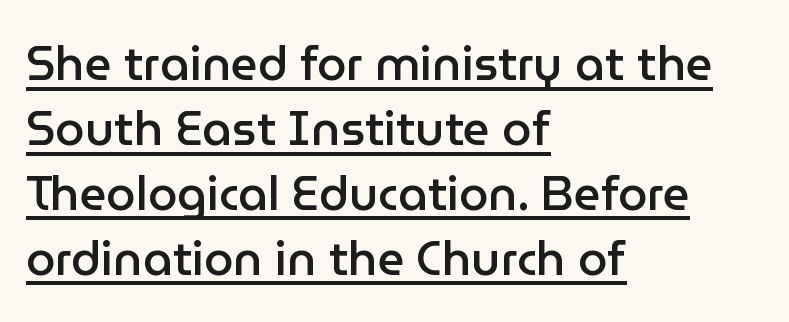
Proportional: the letters do not fall into vertical columns. Vertically, the passage feels balanced, rows spaced as you'd expect. Underlined type. A typesetter would mark this as roman, not italic.
